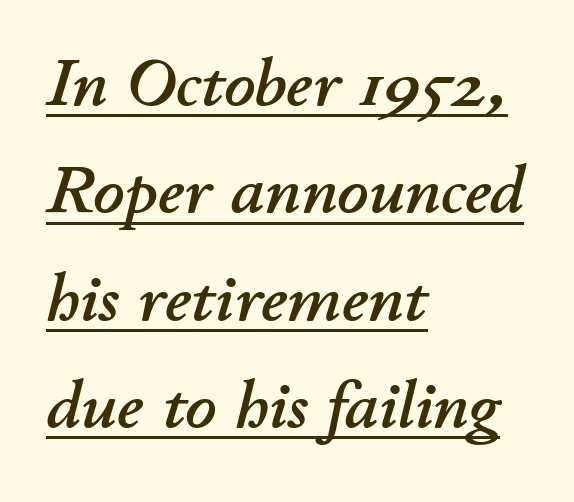
{"italic": "yes", "lean": "right", "slant_degrees": 11, "width": "normal", "stroke_contrast": "low", "x_height": "small", "monospaced": "no", "underline": "yes", "align": "left", "line_spacing": "normal", "line_spacing_ratio": 1.58, "letter_spacing": "normal", "letter_spacing_em": 0.0, "glyph_px": 68}
